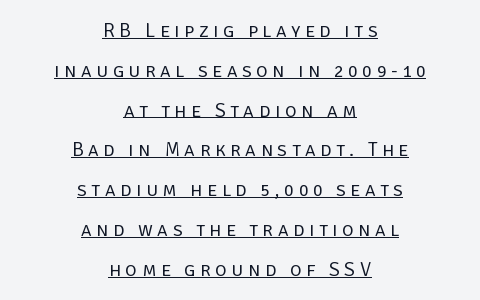
Layout note: lines centered. Weight: regular or lighter. Tracking value appears strongly positive — letters spread wide. The face used here appears with an underline applied. Notice the wide empty band between every row — that's loose leading.
